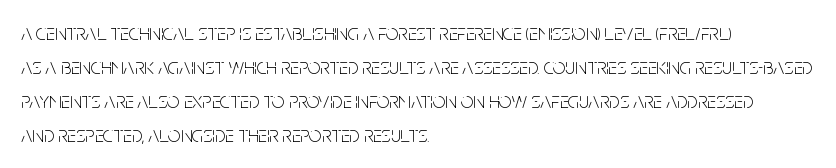
Caption: multi-line text, flush left, ragged right. Rendered with straight, roman letterforms. Beneath every word, the page is bare. Weight: not bold — regular or lighter. Nobody touched the tracking dial on this one. Vertically, the passage feels balanced, rows spaced as you'd expect.
